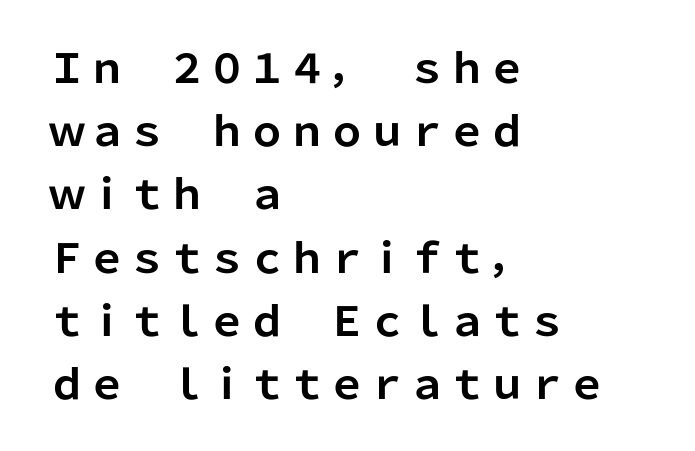
Q: Is the text bold? A: Yes.
Q: Is the text italic (slanted)? A: No, it is upright.
Q: Is the typeface a serif or a sans-serif typeface? A: Sans-serif.
Q: Is the text underlined? A: No.
Q: How is the paragraph aligned? A: Left-aligned.
Q: Is the spacing between letters normal or unusually wide? A: Normal.
Q: Is the spacing between lines tight, normal or loose? A: Normal.
Q: Width (condensed, normal, or wide)? A: Normal.
Q: Stroke contrast? A: Low.
Q: x-height? A: Medium.
Q: Monospaced? A: No.
